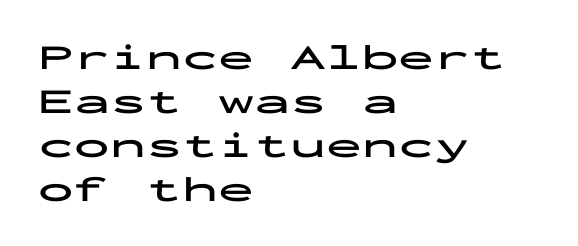
{"serif": "no", "italic": "no", "bold": "yes", "weight": "bold", "width": "wide", "stroke_contrast": "low", "x_height": "medium", "monospaced": "yes", "underline": "no", "align": "left", "line_spacing_ratio": 1.22, "letter_spacing": "normal", "letter_spacing_em": 0.0, "glyph_px": 36}
